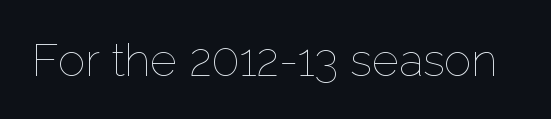
{"italic": "no", "bold": "no", "weight": "thin", "width": "normal", "stroke_contrast": "low", "x_height": "medium", "monospaced": "no", "underline": "no", "letter_spacing": "normal", "letter_spacing_em": 0.0, "glyph_px": 46}
